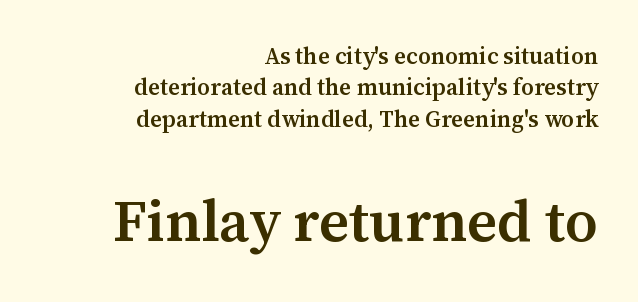
Compare the two chunks: the lower has the greater cap height. The specimen omits any rule beneath the text block's lines. Moderately thickened strokes mark this as semibold type. These lines are rendered in a variable-pitch font. One-word summary of the alignment: right.
